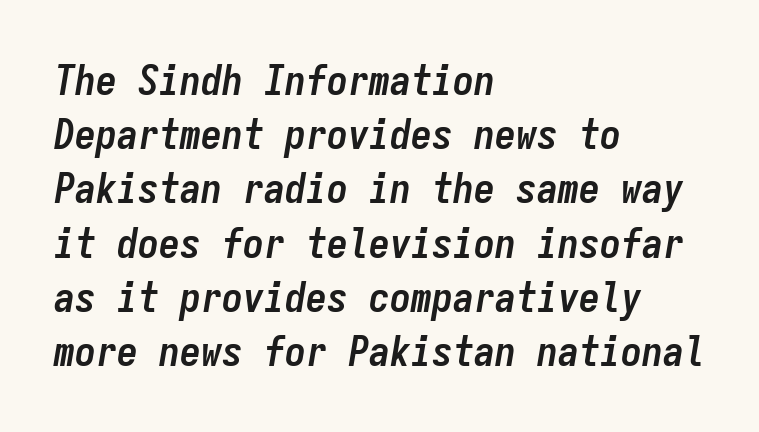
Yep, that's italic — everything's leaning. Does the weight exceed regular? Yes, all the way to bold. You could call the tracking neutral — neither tight nor loose. The glyphs are unaccompanied by any horizontal stroke below them.
